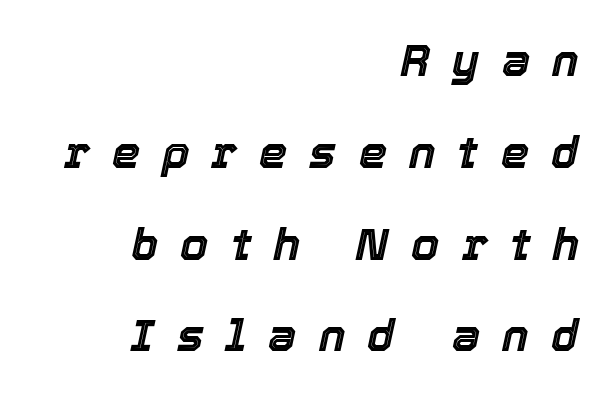
{"italic": "yes", "lean": "right", "slant_degrees": 12, "width": "normal", "x_height": "medium", "monospaced": "no", "underline": "no", "align": "right", "line_spacing": "loose", "line_spacing_ratio": 2.04, "letter_spacing": "wide", "letter_spacing_em": 0.49, "glyph_px": 45}
